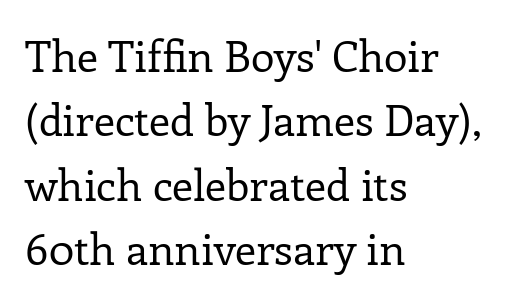
No extra ink here — the face is not bold. Character widths vary here, with narrow letters taking less room than wide ones. Reading down the block, your eye returns to a fixed left position each line. Caption: standard tracking, unaltered. Honestly, the row spacing looks completely unremarkable.
